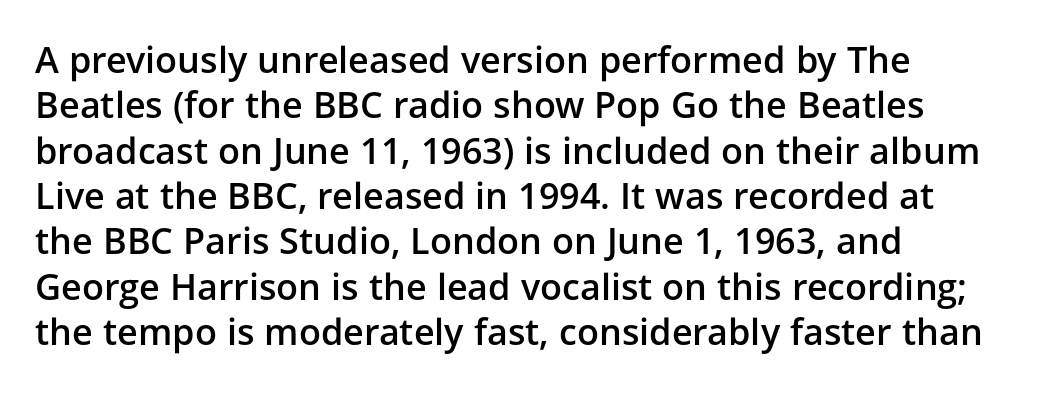
This sample uses an upright cut, with every glyph sitting square on the baseline. Compared with an ordinary text face, these strokes are moderately heavier — a semibold. These lines keep a tight, regular rhythm from letter to letter. Serif or sans? Sans — the stroke terminals are bare. Honestly, the row spacing looks completely unremarkable. All the whitespace from short lines collects on the right.
